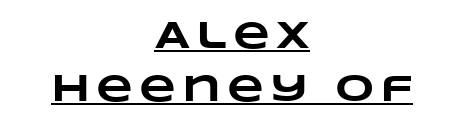
{"bold": "yes", "weight": "heavy", "width": "wide", "stroke_contrast": "low", "x_height": "large", "monospaced": "no", "underline": "yes", "align": "center", "line_spacing": "normal", "line_spacing_ratio": 1.4, "glyph_px": 38}
